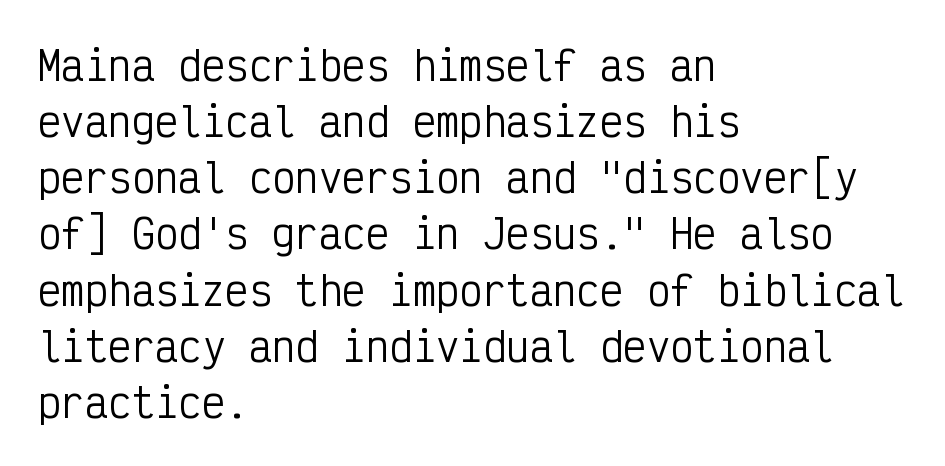
Q: Is the text bold? A: No.
Q: Is the text italic (slanted)? A: No, it is upright.
Q: Is the typeface a serif or a sans-serif typeface? A: Sans-serif.
Q: Is the text underlined? A: No.
Q: How is the paragraph aligned? A: Left-aligned.
Q: Is the spacing between letters normal or unusually wide? A: Normal.
Q: Is the spacing between lines tight, normal or loose? A: Normal.
Q: Width (condensed, normal, or wide)? A: Condensed.
Q: Stroke contrast? A: Low.
Q: x-height? A: Medium.
Q: Monospaced? A: Yes.
